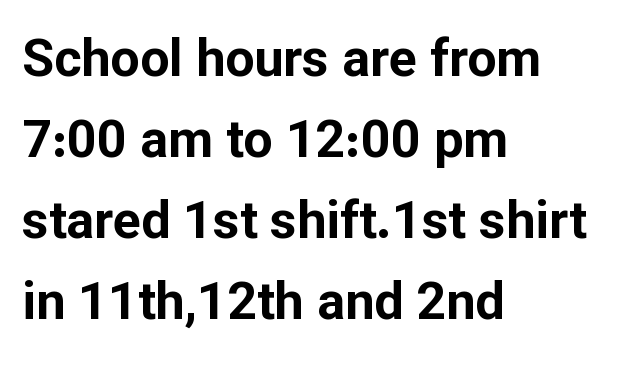
The image shows 52 px bold sans-serif type, upright; set left-aligned, normal line spacing (1.56x), normal letter spacing, not underlined; low stroke contrast and a medium x-height.
